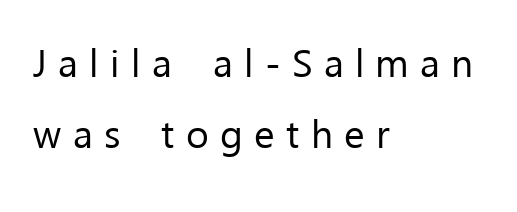
{"serif": "no", "italic": "no", "bold": "no", "weight": "regular", "width": "normal", "stroke_contrast": "low", "x_height": "medium", "monospaced": "no", "underline": "no", "align": "left", "line_spacing_ratio": 1.83, "letter_spacing": "wide", "letter_spacing_em": 0.29, "glyph_px": 39}
